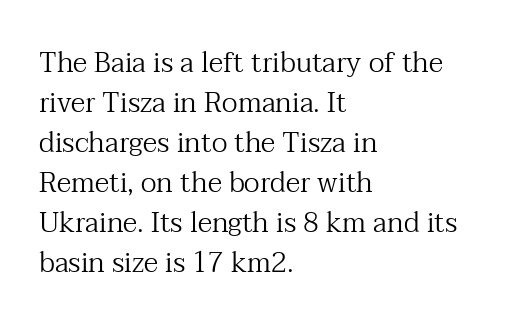
Do the characters align in a grid? No, the font is proportional. The letters stand upright; this is a roman face. The letterforms sit at book weight or below. The space between consecutive lines is moderate. The ragged edge is on the right, which tells us the setting is flush left. Does extra space separate the letters? No, they use regular spacing.
